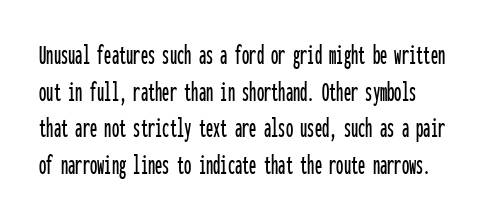
The image shows 29 px condensed sans-serif type, upright, monospaced; set normal line spacing (1.26x), normal letter spacing, not underlined; low stroke contrast and a medium x-height.
